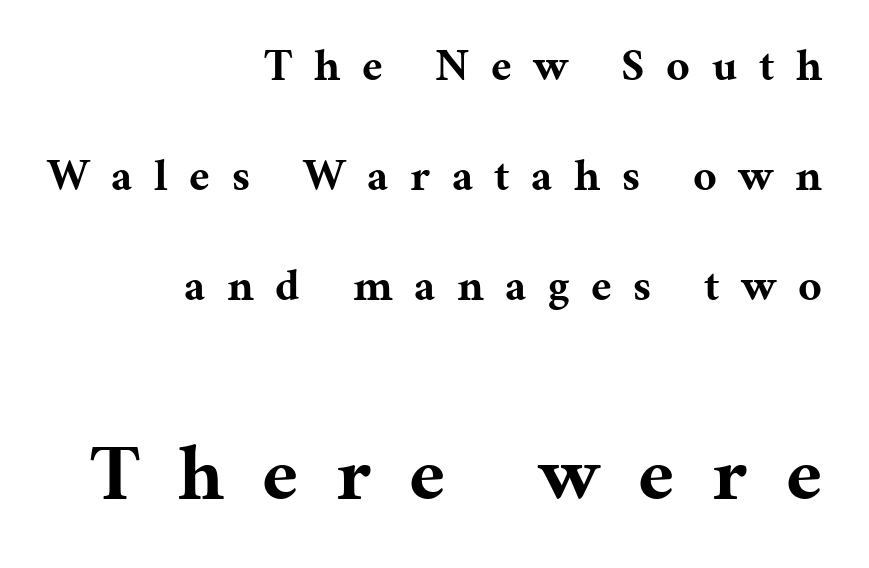
{"serif": "yes", "italic": "no", "bold": "yes", "weight": "bold", "width": "normal", "stroke_contrast": "medium", "x_height": "medium", "monospaced": "no", "underline": "no", "align": "right", "line_spacing": "loose", "line_spacing_ratio": 2.45, "letter_spacing": "wide", "letter_spacing_em": 0.48, "larger_block": "second", "size_ratio": 1.76, "glyph_px": 79}
